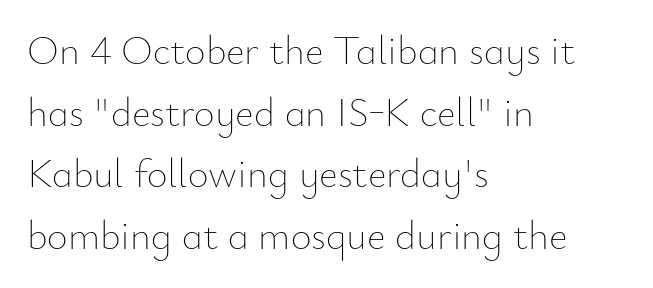
The image shows 40 px thin type, upright; set left-aligned, normal line spacing (1.54x), normal letter spacing, not underlined; low stroke contrast and a small x-height.
